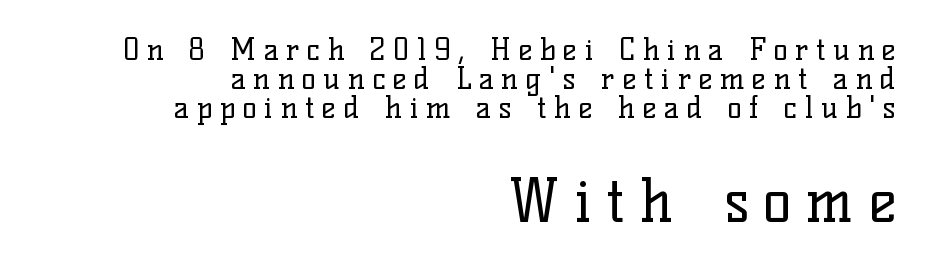
The image shows 59 px regular-weight serif type, upright; set right-aligned, tight line spacing (0.97x), unusually wide letter spacing (+0.25 em), not underlined; the second (bottom) block is 1.97x larger; low stroke contrast and a medium x-height.
